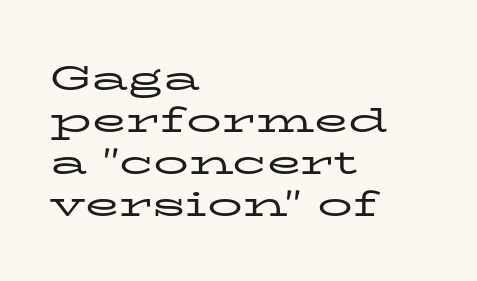
{"serif": "yes", "italic": "no", "bold": "no", "weight": "regular", "width": "wide", "stroke_contrast": "low", "x_height": "medium", "monospaced": "no", "underline": "no", "align": "left", "line_spacing_ratio": 1.2, "letter_spacing": "normal", "letter_spacing_em": 0.0, "glyph_px": 35}
